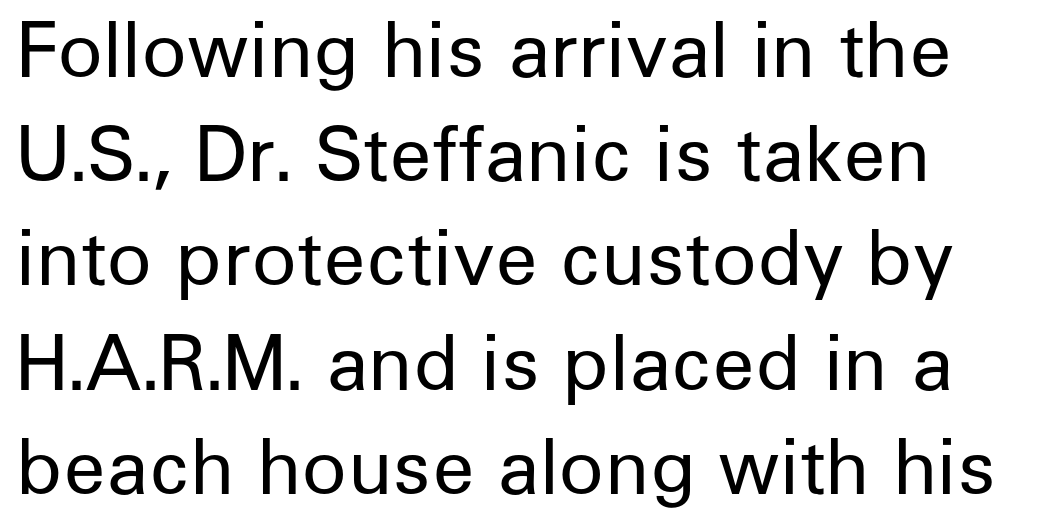
The image shows 75 px regular-weight sans-serif type, upright; set left-aligned, normal line spacing (1.39x), normal letter spacing, not underlined; low stroke contrast and a medium x-height.
